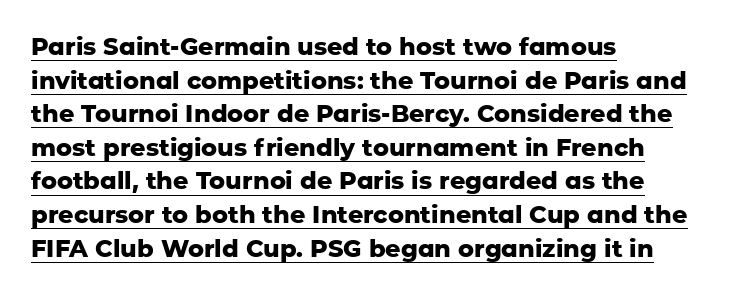
Interline gaps are of average width in this sample. This sample is left-justified, so line endings fall wherever the words run out. In terms of posture, this sample is upright. Heavy, bold letterforms.
